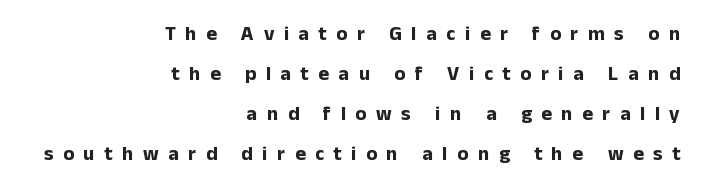
The image shows 20 px bold type, upright; set right-aligned, loose line spacing (2.0x), unusually wide letter spacing (+0.48 em), not underlined.
